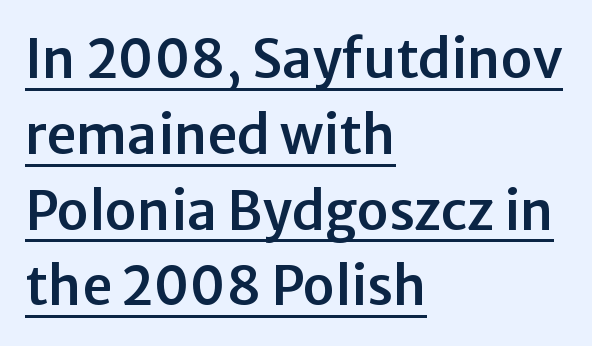
{"serif": "no", "italic": "no", "width": "normal", "stroke_contrast": "low", "x_height": "medium", "monospaced": "no", "underline": "yes", "align": "left", "line_spacing": "normal", "line_spacing_ratio": 1.43, "letter_spacing": "normal", "letter_spacing_em": 0.0, "glyph_px": 53}
